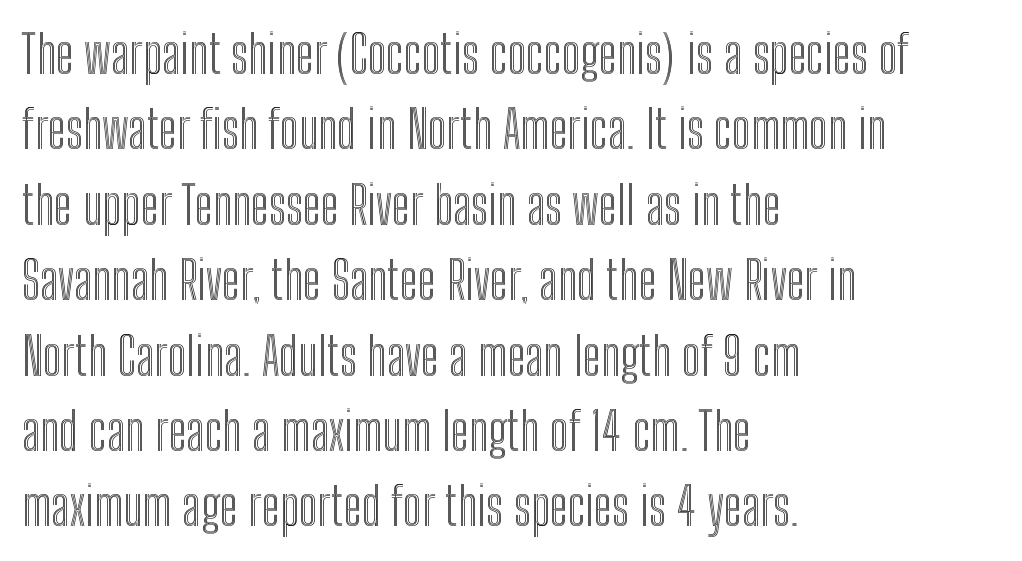
Casual observation: everything's shoved over to the left. The space beneath each line is pristine and unruled. Is this a fixed-width face? No — the glyphs have proportional, varying widths. When letters stand straight like this, we call the style roman or upright. No extra tracking has been applied to these lines. The block of text has a typical density, with ordinary space between rows.
